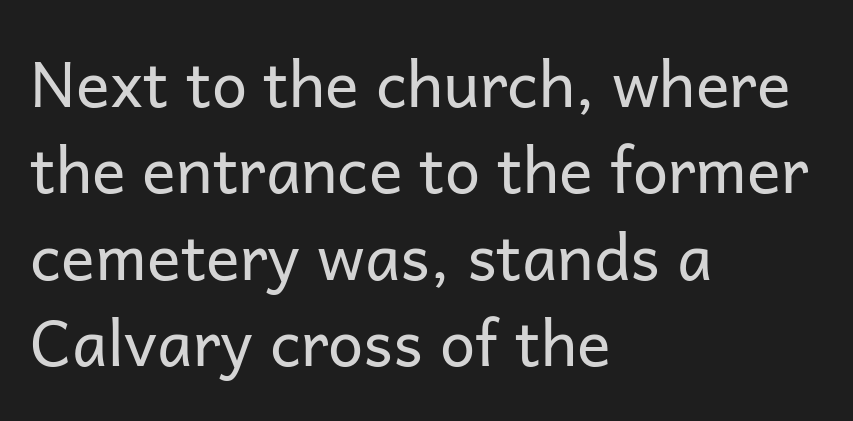
{"serif": "no", "italic": "no", "bold": "no", "weight": "regular", "width": "normal", "stroke_contrast": "low", "x_height": "medium", "monospaced": "no", "underline": "no", "align": "left", "line_spacing": "normal", "line_spacing_ratio": 1.37, "letter_spacing": "normal", "letter_spacing_em": 0.0, "glyph_px": 63}
